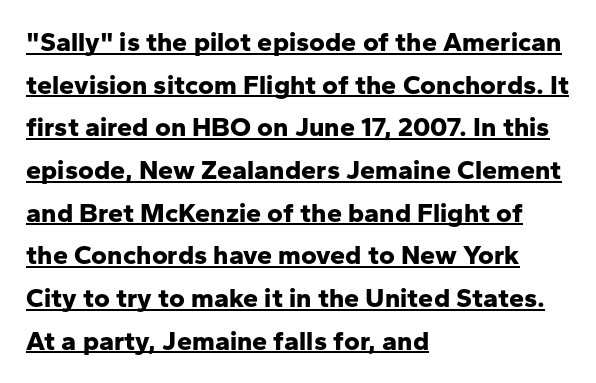
The image shows 27 px bold type, upright; set left-aligned, normal line spacing (1.58x), normal letter spacing, underlined.
